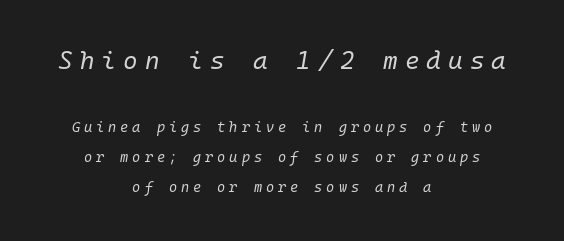
{"italic": "yes", "lean": "right", "slant_degrees": 10, "bold": "no", "underline": "no", "align": "center", "line_spacing": "loose", "line_spacing_ratio": 2.15, "letter_spacing": "wide", "letter_spacing_em": 0.28, "larger_block": "first", "size_ratio": 1.79, "glyph_px": 25}
